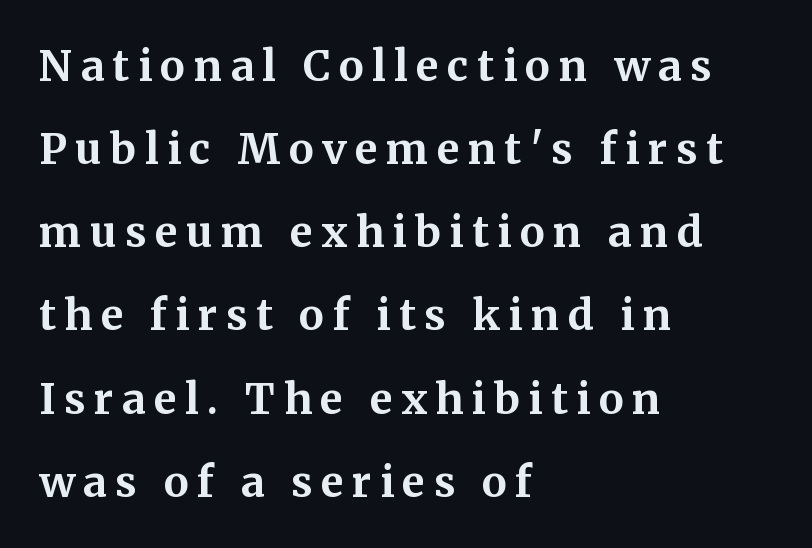
{"serif": "yes", "italic": "no", "bold": "yes", "weight": "bold", "width": "normal", "stroke_contrast": "medium", "x_height": "medium", "monospaced": "no", "underline": "no", "align": "left", "line_spacing": "loose", "line_spacing_ratio": 1.98, "letter_spacing": "wide", "letter_spacing_em": 0.2, "glyph_px": 42}
